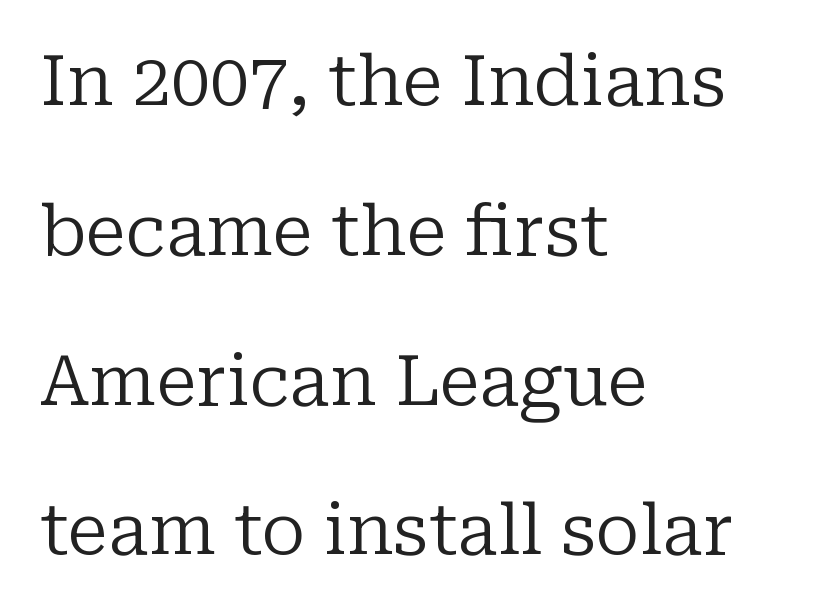
The image shows 70 px regular-weight serif type, upright; set left-aligned, loose line spacing (2.14x), normal letter spacing, not underlined; low stroke contrast and a medium x-height.
